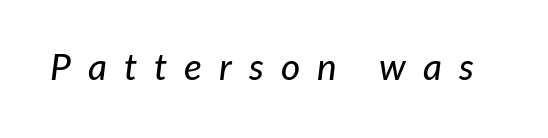
Q: Is the text italic (slanted)? A: Yes, it leans right by about 7 degrees.
Q: Is the text underlined? A: No.
Q: Is the spacing between letters normal or unusually wide? A: Unusually wide.
Q: Width (condensed, normal, or wide)? A: Normal.
Q: Stroke contrast? A: Low.
Q: x-height? A: Medium.
Q: Monospaced? A: No.
